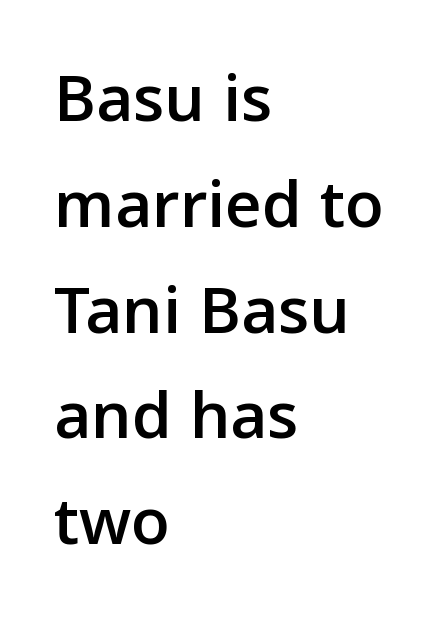
Q: Is the text italic (slanted)? A: No, it is upright.
Q: Is the typeface a serif or a sans-serif typeface? A: Sans-serif.
Q: Is the text underlined? A: No.
Q: How is the paragraph aligned? A: Left-aligned.
Q: Is the spacing between letters normal or unusually wide? A: Normal.
Q: Is the spacing between lines tight, normal or loose? A: Normal.
Q: Width (condensed, normal, or wide)? A: Normal.
Q: Stroke contrast? A: Low.
Q: x-height? A: Medium.
Q: Monospaced? A: No.
